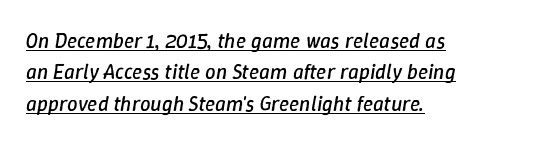
The image shows 21 px text type, italic (leaning right); set left-aligned, normal line spacing (1.5x), normal letter spacing, underlined.
